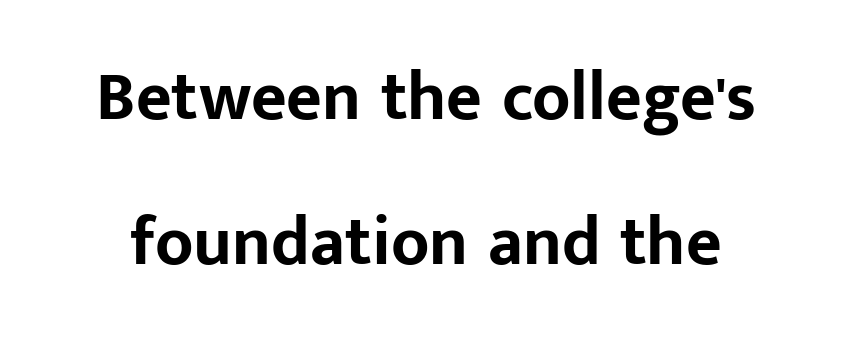
Posture: straight, roman, zero tilt. The face used here is rendered with its standard letterfit. Is the type bold? Yes — the strokes are clearly thick and heavy. No feet cap the strokes, marking this as sans-serif type. The letters advance in unequal steps, a hallmark of proportional type.
